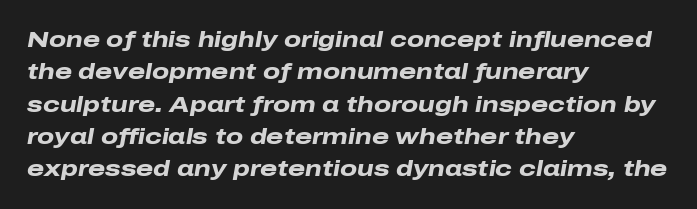
{"italic": "yes", "lean": "right", "slant_degrees": 10, "bold": "yes", "underline": "no", "align": "left", "line_spacing": "normal", "line_spacing_ratio": 1.47, "letter_spacing": "normal", "letter_spacing_em": 0.0, "glyph_px": 22}
